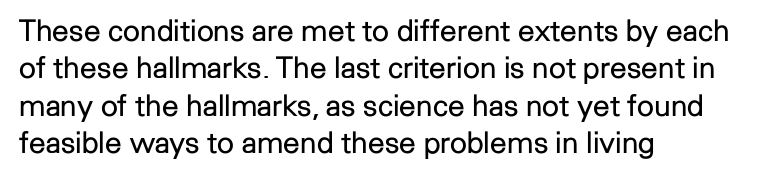
The block of text has a typical density, with ordinary space between rows. A clean baseline with only descenders dipping below it. Think of a printed novel: that variable character pitch is what you see here. Notice how the passage keeps a crisp vertical edge on the left only. Weight class: somewhere from thin through regular.
